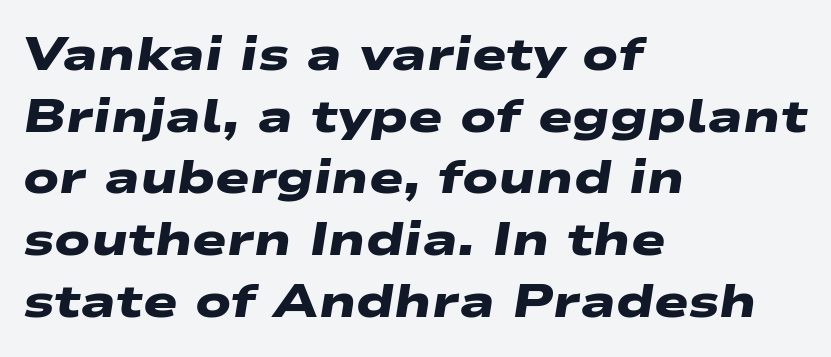
Q: Is the text bold? A: Yes.
Q: Is the typeface a serif or a sans-serif typeface? A: Sans-serif.
Q: Is the text underlined? A: No.
Q: How is the paragraph aligned? A: Left-aligned.
Q: Is the spacing between letters normal or unusually wide? A: Normal.
Q: Is the spacing between lines tight, normal or loose? A: Normal.
Q: Width (condensed, normal, or wide)? A: Wide.
Q: Stroke contrast? A: Low.
Q: x-height? A: Medium.
Q: Monospaced? A: No.
